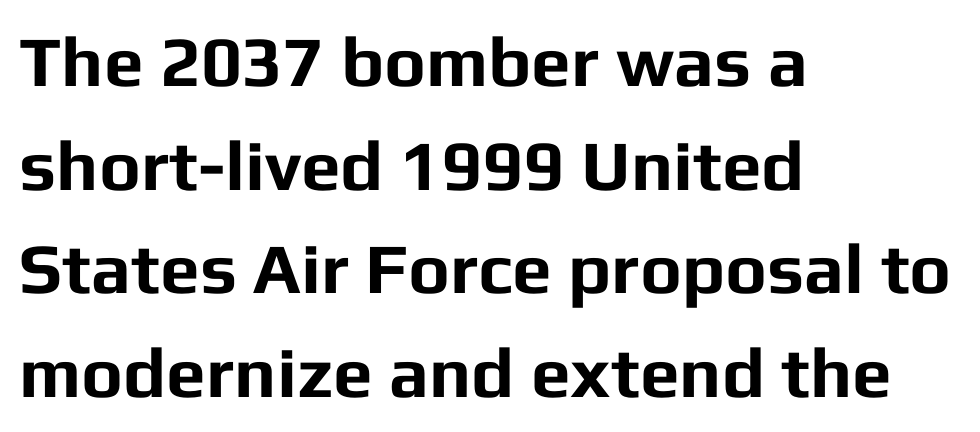
In terms of letterspacing, this is plain default setting. The type family on display is of the sans-serif kind. Compared with typical paragraphs, the rows here are spaced about the same. Horizontally, the lines are justified to the leading edge only.
